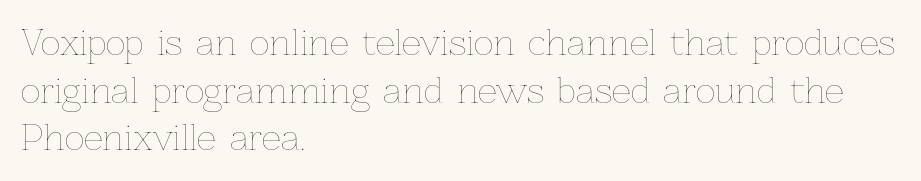
A typesetter would call this zero additional tracking. Decoration check: the copy has no underline. Counters stay open thanks to moderate or lighter strokes. Note the varied advance widths — an 'i' is clearly narrower than an 'm'. The font's upright variant was chosen for this text. What's the leading like? Ordinary, nothing unusual.
